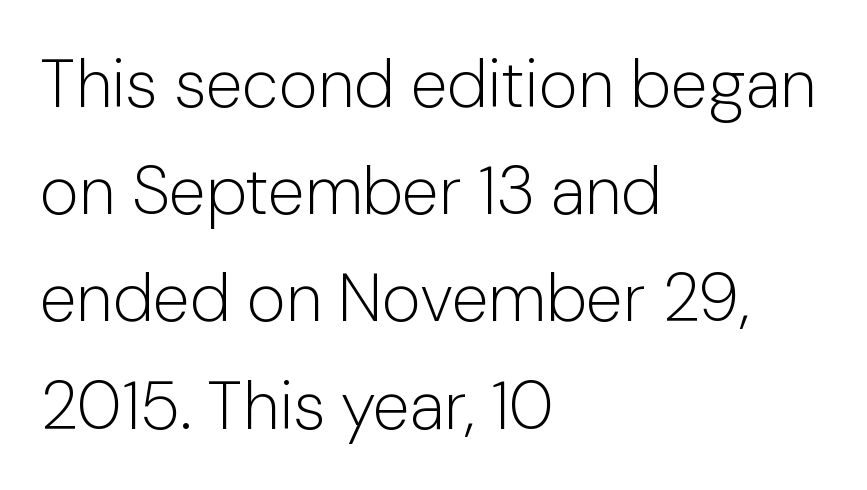
The image shows 67 px light sans-serif type, upright; set left-aligned, normal line spacing (1.6x), normal letter spacing, not underlined; low stroke contrast and a medium x-height.
